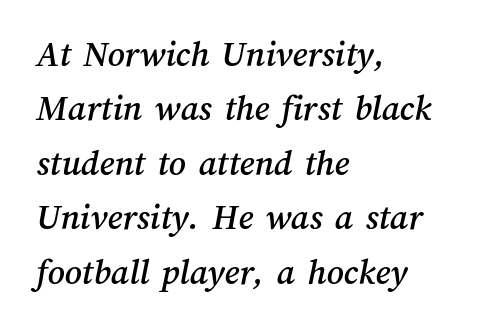
A bare baseline throughout the passage. Looks like regular typesetting: each glyph gets only the width it needs. What's the leading like? Ordinary, nothing unusual. Caption: standard tracking, unaltered. The rag falls on the right side of this text block.
